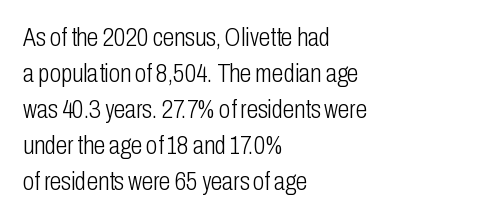
The image shows 26 px text type, upright; set left-aligned, normal line spacing (1.38x), normal letter spacing, not underlined.
